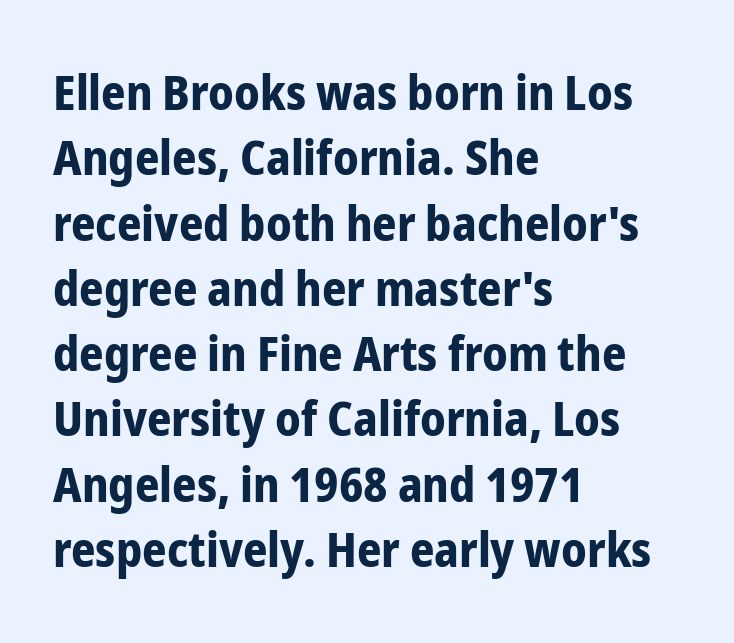
The image shows 48 px bold, condensed sans-serif type, upright; set left-aligned, normal line spacing (1.36x), normal letter spacing, not underlined; low stroke contrast and a medium x-height.
